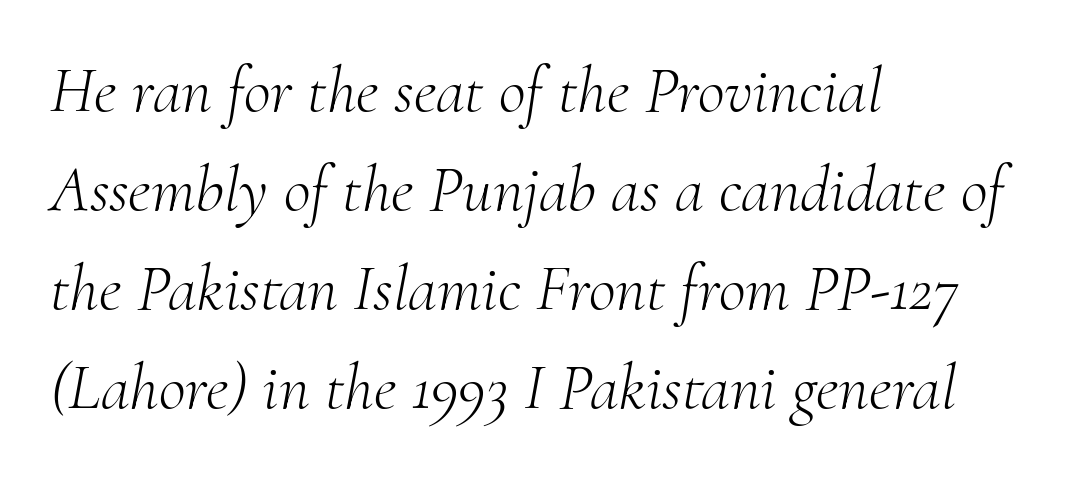
Students, observe: this is what conventionally led text looks like. Rendered with sloped, italic letterforms. Line beginnings align vertically; line endings do not. These lines keep a tight, regular rhythm from letter to letter. Stroke terminals: seriffed.
